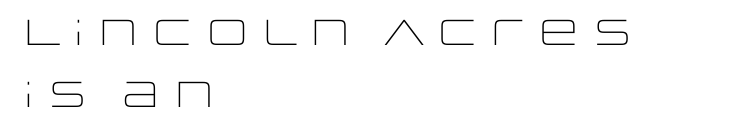
Q: Is the text bold? A: No.
Q: Is the text italic (slanted)? A: No, it is upright.
Q: Is the typeface a serif or a sans-serif typeface? A: Sans-serif.
Q: Is the text underlined? A: No.
Q: How is the paragraph aligned? A: Left-aligned.
Q: Is the spacing between letters normal or unusually wide? A: Normal.
Q: Width (condensed, normal, or wide)? A: Wide.
Q: Stroke contrast? A: Low.
Q: x-height? A: Large.
Q: Monospaced? A: No.
